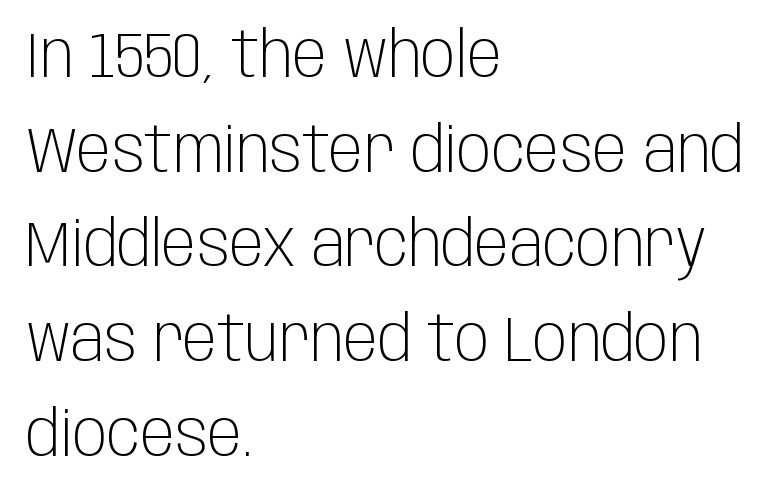
The image shows 64 px light, condensed sans-serif type, upright; set left-aligned, normal line spacing (1.48x), normal letter spacing, not underlined; low stroke contrast and a large x-height.
